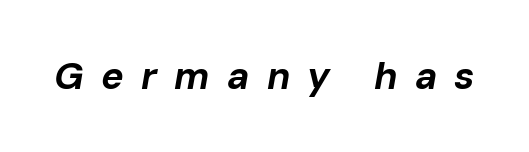
Q: Is the text bold? A: Yes.
Q: Is the text italic (slanted)? A: Yes, it leans right by about 10 degrees.
Q: Is the text underlined? A: No.
Q: Is the spacing between letters normal or unusually wide? A: Unusually wide.
Q: Width (condensed, normal, or wide)? A: Normal.
Q: Stroke contrast? A: Low.
Q: x-height? A: Medium.
Q: Monospaced? A: No.
